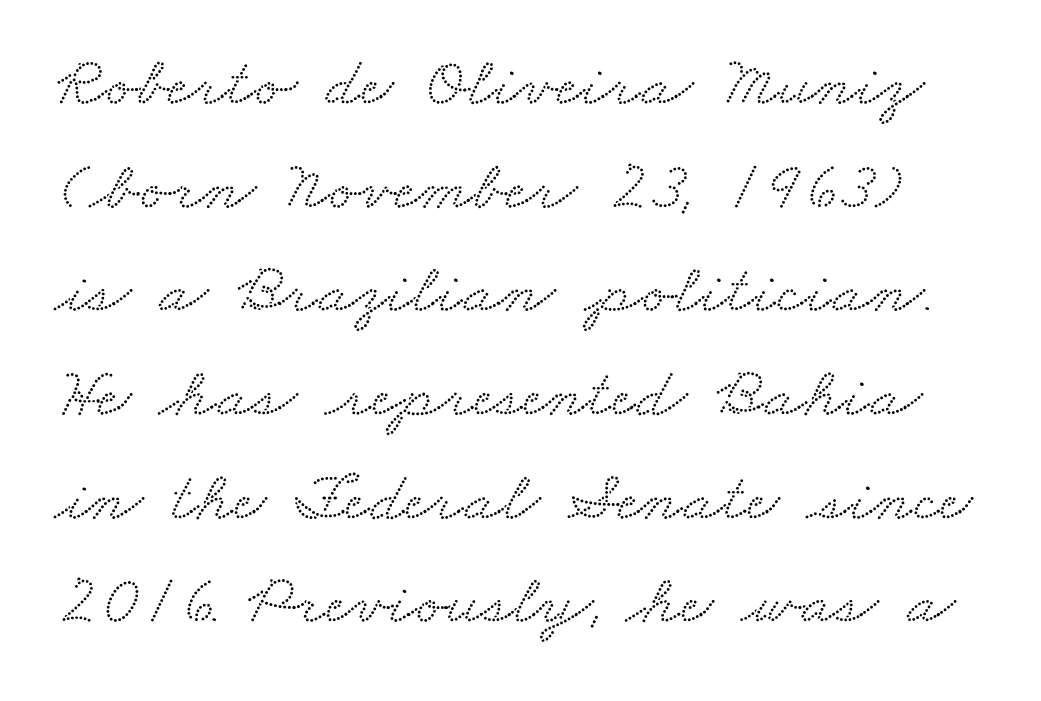
Clear beneath every line of the passage. The letters advance in unequal steps, a hallmark of proportional type. Whoever set this chose a conventional vertical rhythm. Look at the bottom of the vertical strokes: they flare into serifs here. Look at the tracking — it's just the regular setting, nothing added.
